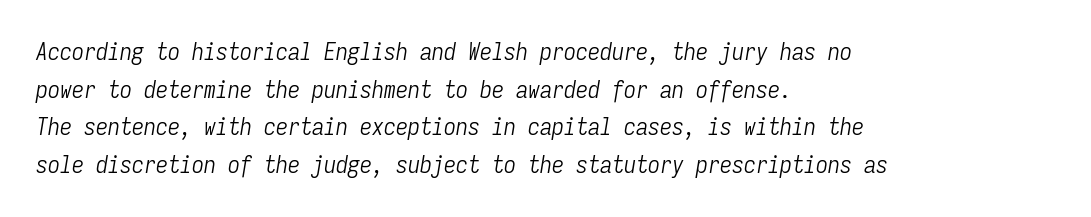
{"italic": "yes", "lean": "right", "slant_degrees": 9, "bold": "no", "underline": "no", "align": "left", "line_spacing": "normal", "line_spacing_ratio": 1.57, "letter_spacing": "normal", "letter_spacing_em": 0.0, "glyph_px": 24}
